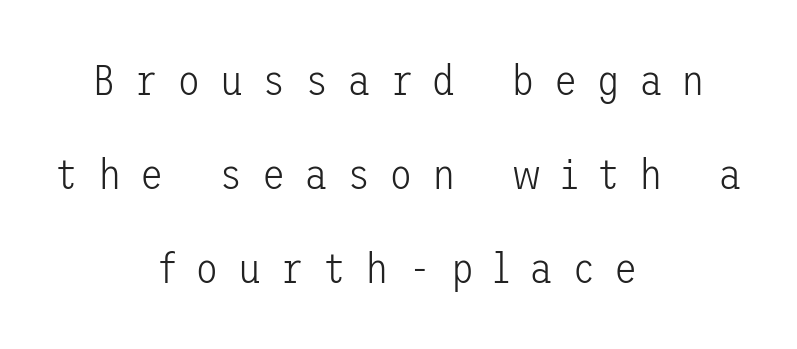
Q: Is the text bold? A: No.
Q: Is the text italic (slanted)? A: No, it is upright.
Q: Is the typeface a serif or a sans-serif typeface? A: Sans-serif.
Q: Is the text underlined? A: No.
Q: How is the paragraph aligned? A: Centered.
Q: Is the spacing between letters normal or unusually wide? A: Unusually wide.
Q: Is the spacing between lines tight, normal or loose? A: Loose.
Q: Width (condensed, normal, or wide)? A: Normal.
Q: Stroke contrast? A: Low.
Q: x-height? A: Medium.
